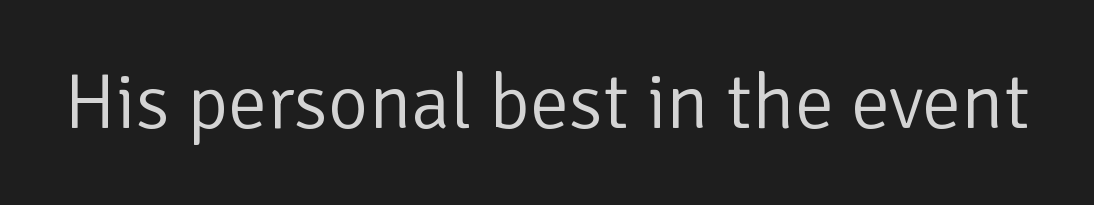
{"serif": "no", "italic": "no", "bold": "no", "weight": "light", "width": "normal", "stroke_contrast": "low", "x_height": "medium", "monospaced": "no", "underline": "no", "letter_spacing": "normal", "letter_spacing_em": 0.0, "glyph_px": 78}
